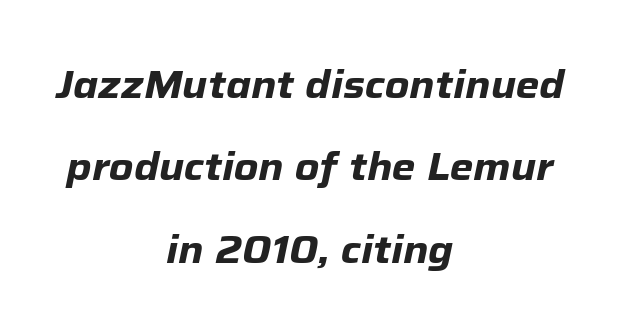
Q: Is the text bold? A: Yes.
Q: Is the text italic (slanted)? A: Yes, it leans right by about 12 degrees.
Q: Is the text underlined? A: No.
Q: How is the paragraph aligned? A: Centered.
Q: Is the spacing between letters normal or unusually wide? A: Normal.
Q: Is the spacing between lines tight, normal or loose? A: Loose.
Q: Width (condensed, normal, or wide)? A: Normal.
Q: Stroke contrast? A: Low.
Q: x-height? A: Medium.
Q: Monospaced? A: No.
